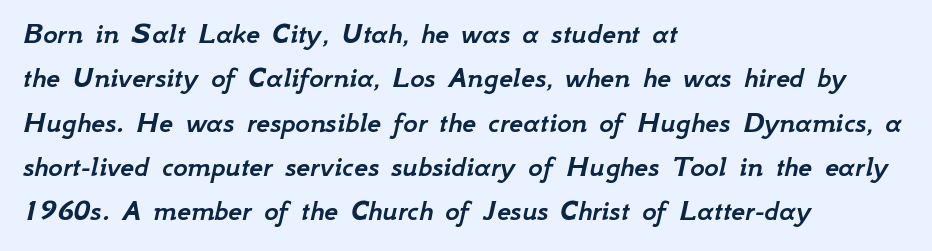
The letters advance in unequal steps, a hallmark of proportional type. The typesetter chose a ragged-right arrangement here. The passage shown has conventional tracking throughout. Glance below the letters and you will spot only blank space. Whoever set this chose a conventional vertical rhythm. It's the slanting kind of type.
